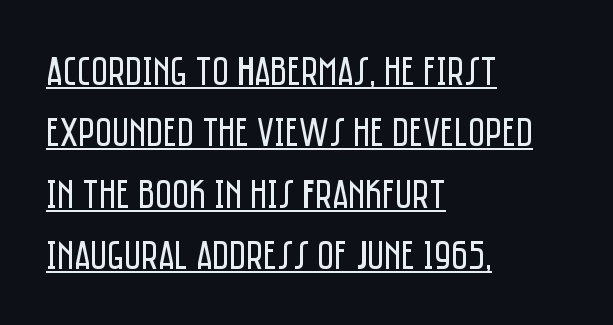
The image shows 41 px regular-weight, condensed sans-serif type, upright; set left-aligned, normal line spacing (1.5x), normal letter spacing, underlined; low stroke contrast and a large x-height.
